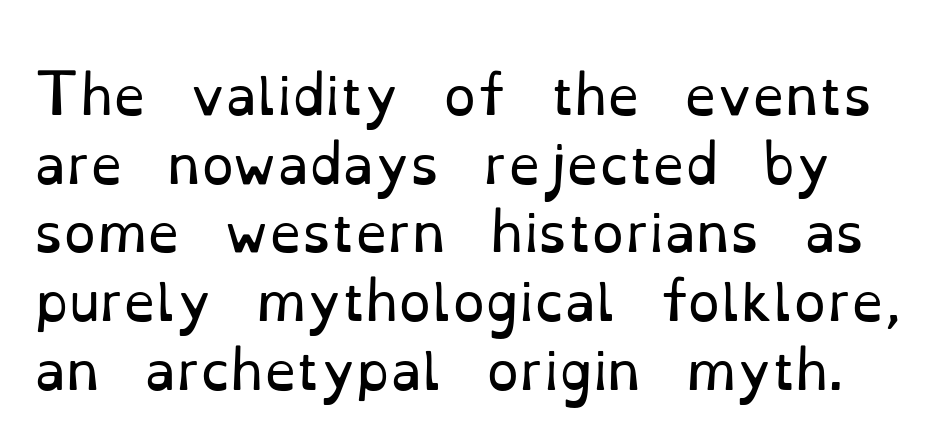
The image shows 52 px regular-weight serif type, upright; set normal line spacing (1.32x), normal letter spacing, not underlined; low stroke contrast and a small x-height.
